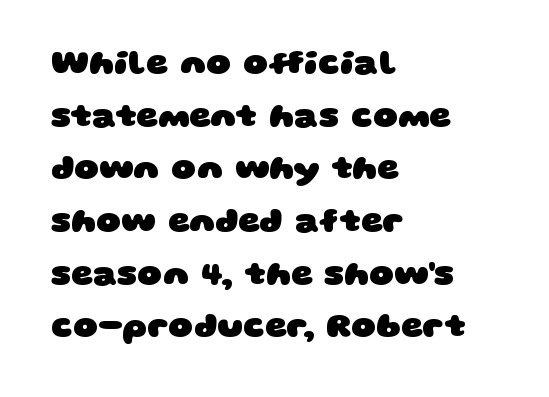
{"serif": "no", "bold": "yes", "weight": "heavy", "width": "wide", "stroke_contrast": "low", "x_height": "large", "monospaced": "no", "underline": "no", "align": "left", "line_spacing": "normal", "line_spacing_ratio": 1.55, "letter_spacing": "normal", "letter_spacing_em": 0.0, "glyph_px": 34}
